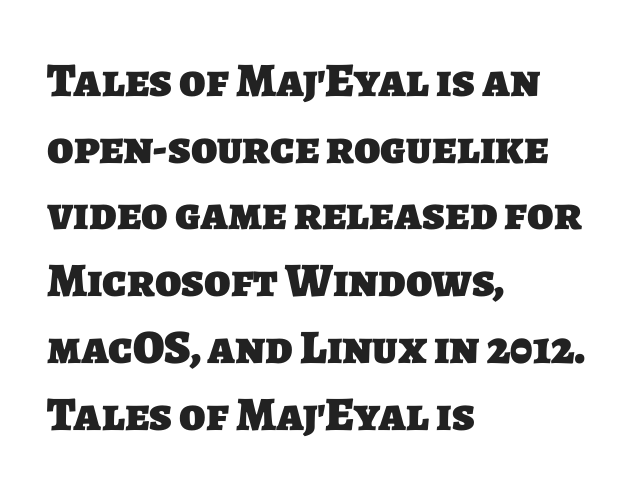
This rendering uses left alignment, leaving the right contour irregular. Inter-character spacing is left at the font's built-in metrics. Is the type bold? Yes — the strokes are clearly thick and heavy. A typesetter would label this face a sans. The glyphs are unaccompanied by any horizontal stroke below them. A typesetter would call this proportional, since set widths differ per character.
